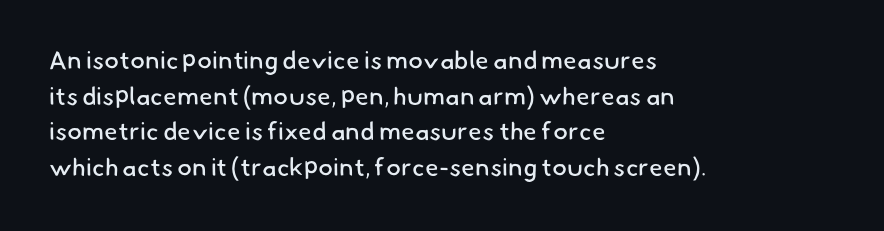
The line-height multiplier appears to be the usual default. Descenders hang freely into open space. These lines are set flush left with a ragged right edge. The weight would be labelled regular, book, light, or lighter still.
